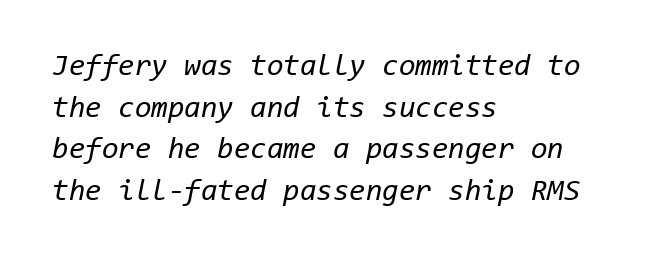
The image shows 30 px regular-weight type, italic (leaning right), monospaced; set left-aligned, normal line spacing (1.39x), normal letter spacing, not underlined; low stroke contrast and a medium x-height.
